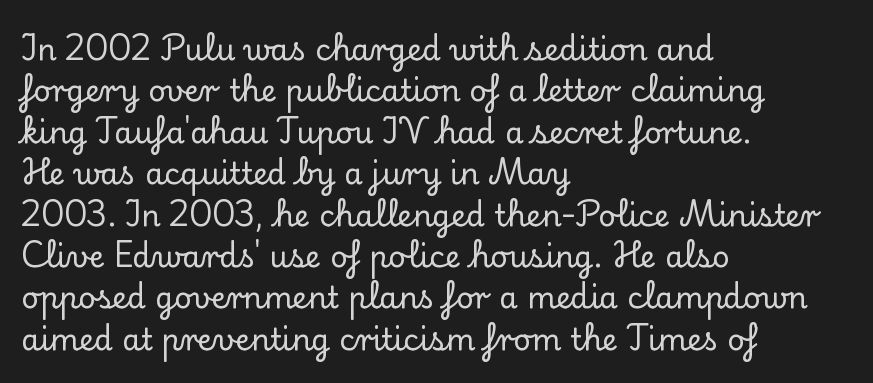
The image shows 30 px serif type, upright; set left-aligned, normal line spacing (1.38x), normal letter spacing, not underlined; low stroke contrast and a small x-height.
